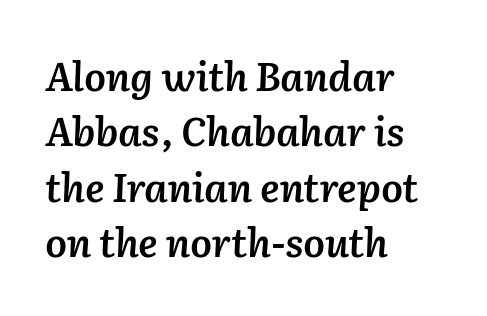
{"italic": "yes", "lean": "right", "slant_degrees": 2, "bold": "semi", "weight": "semibold", "width": "normal", "stroke_contrast": "low", "x_height": "medium", "monospaced": "no", "underline": "no", "align": "left", "line_spacing": "normal", "line_spacing_ratio": 1.42, "letter_spacing": "normal", "letter_spacing_em": 0.0, "glyph_px": 39}
